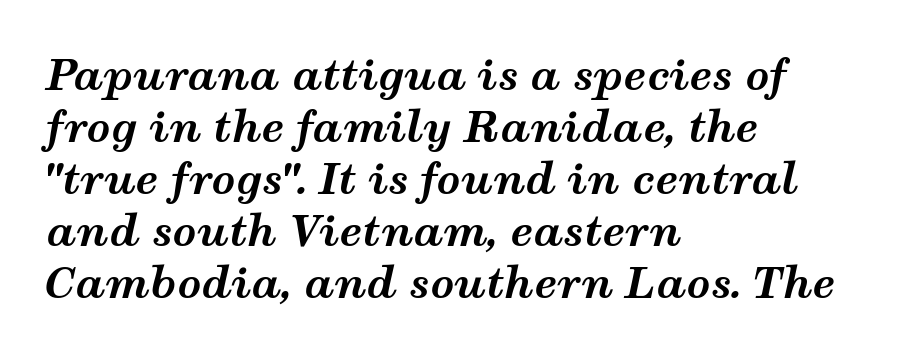
The image shows 42 px bold, wide type, italic (leaning right); set left-aligned, line spacing 1.24x, normal letter spacing, not underlined; medium stroke contrast and a medium x-height.
